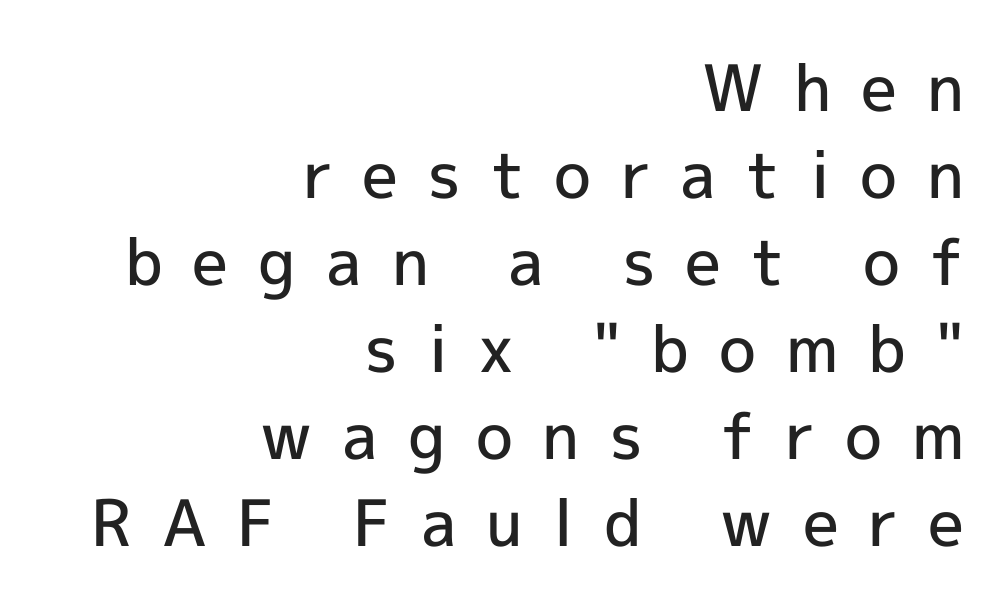
The image shows 64 px semibold sans-serif type, upright; set right-aligned, normal line spacing (1.36x), unusually wide letter spacing (+0.47 em), not underlined; a medium x-height.
